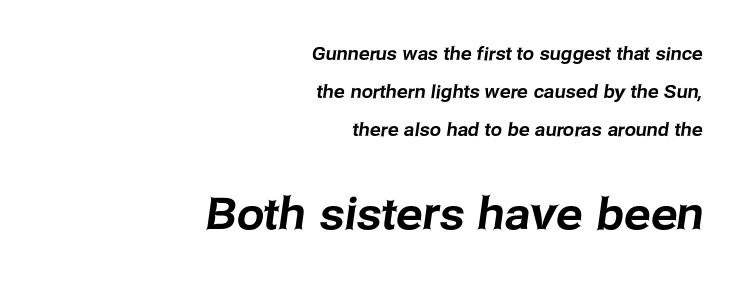
{"serif": "no", "width": "normal", "stroke_contrast": "low", "x_height": "medium", "monospaced": "no", "underline": "no", "align": "right", "line_spacing": "loose", "line_spacing_ratio": 2.12, "letter_spacing": "normal", "letter_spacing_em": 0.0, "larger_block": "second", "size_ratio": 2.44, "glyph_px": 44}
